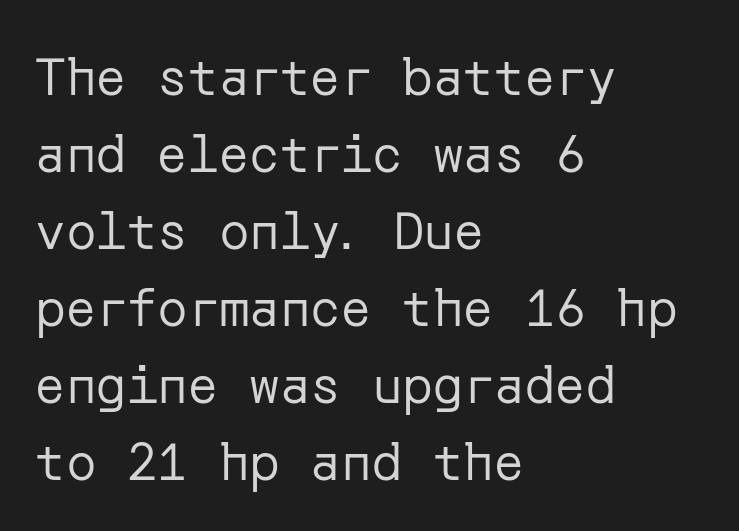
The image shows 51 px regular-weight sans-serif type, upright; set left-aligned, normal line spacing (1.51x), normal letter spacing, not underlined; low stroke contrast and a medium x-height.
